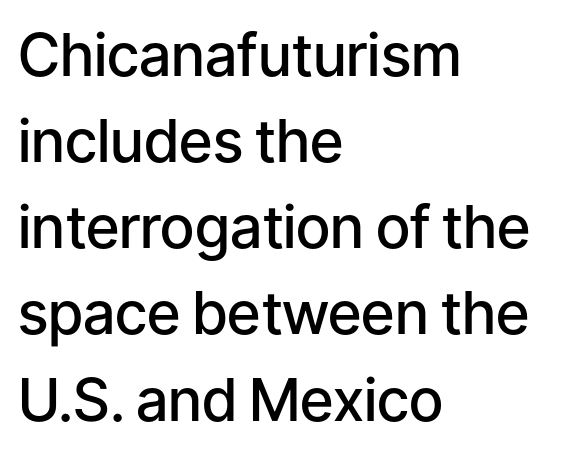
The image shows 59 px semibold sans-serif type, upright; set left-aligned, normal line spacing (1.46x), normal letter spacing, not underlined; low stroke contrast and a medium x-height.
